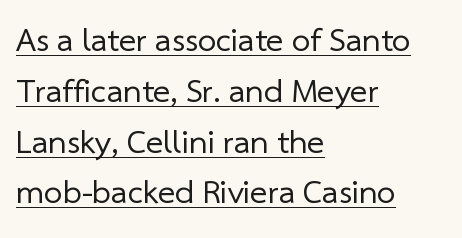
{"serif": "no", "bold": "no", "weight": "regular", "width": "normal", "stroke_contrast": "low", "x_height": "medium", "monospaced": "no", "underline": "yes", "align": "left", "line_spacing": "normal", "line_spacing_ratio": 1.54, "letter_spacing": "normal", "letter_spacing_em": 0.0, "glyph_px": 33}
